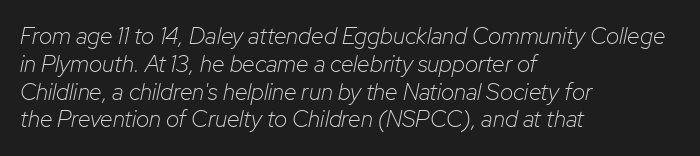
The image shows 23 px text type, italic (leaning right); set left-aligned, line spacing 1.21x, normal letter spacing, not underlined.
